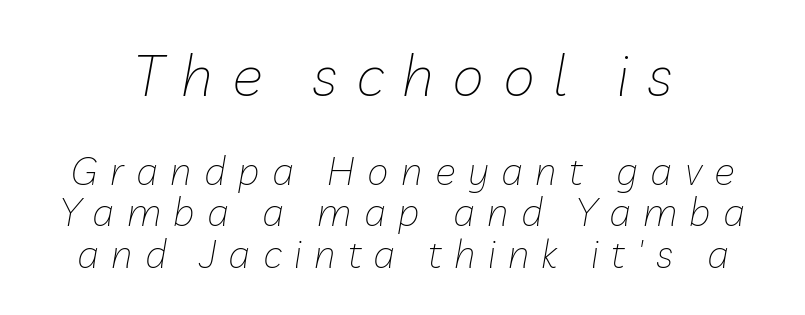
{"italic": "yes", "lean": "right", "slant_degrees": 10, "bold": "no", "weight": "thin", "width": "normal", "stroke_contrast": "low", "x_height": "medium", "monospaced": "no", "underline": "no", "line_spacing": "tight", "line_spacing_ratio": 1.06, "letter_spacing": "wide", "letter_spacing_em": 0.32, "larger_block": "first", "size_ratio": 1.49, "glyph_px": 58}
